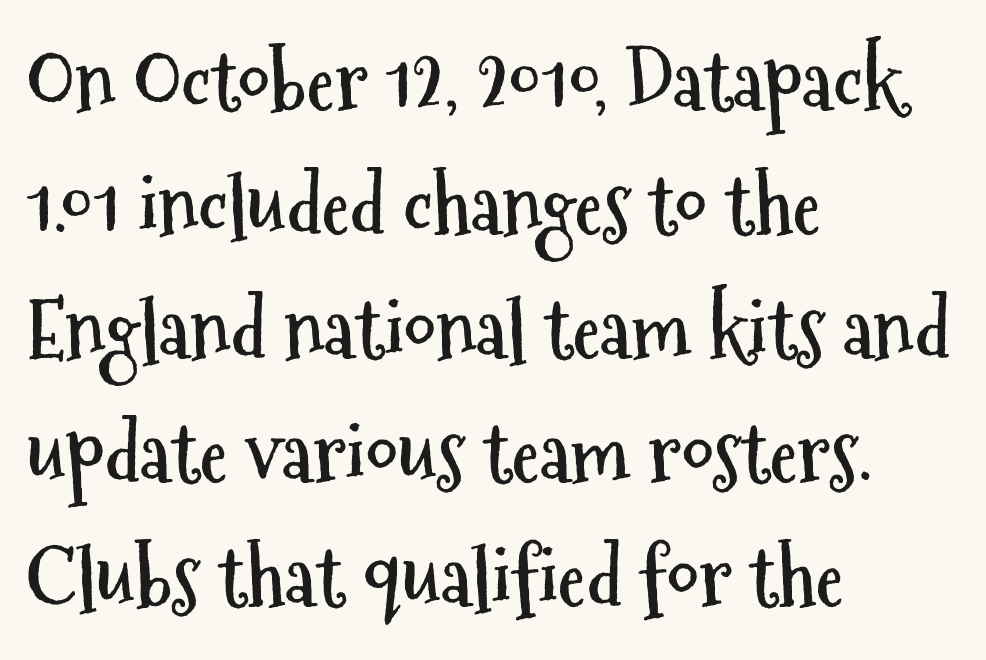
{"serif": "no", "italic": "no", "bold": "yes", "weight": "semibold", "width": "condensed", "stroke_contrast": "medium", "x_height": "medium", "monospaced": "no", "underline": "no", "align": "left", "line_spacing": "normal", "line_spacing_ratio": 1.55, "letter_spacing": "normal", "letter_spacing_em": 0.0, "glyph_px": 80}
